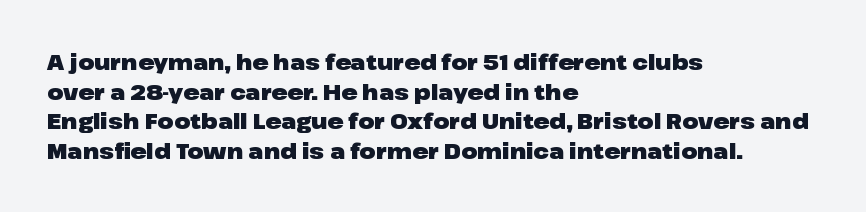
The image shows 21 px bold type, upright; set left-aligned, normal line spacing (1.41x), normal letter spacing, not underlined.
